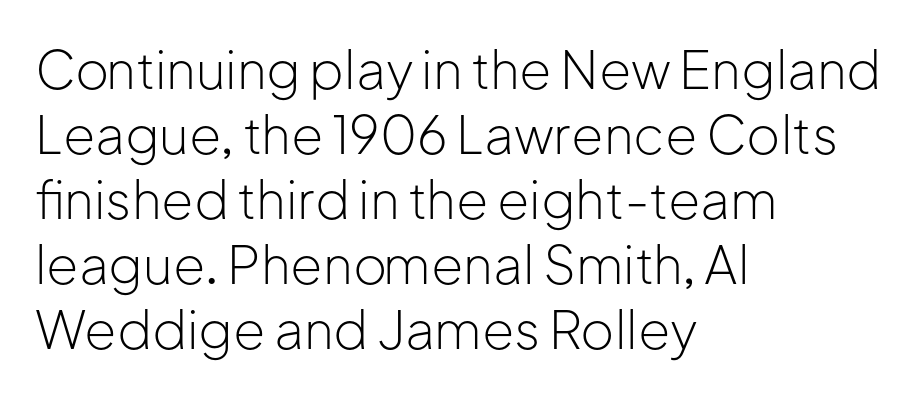
The image shows 52 px light sans-serif type, upright; set left-aligned, normal line spacing (1.25x), normal letter spacing, not underlined; low stroke contrast and a medium x-height.
